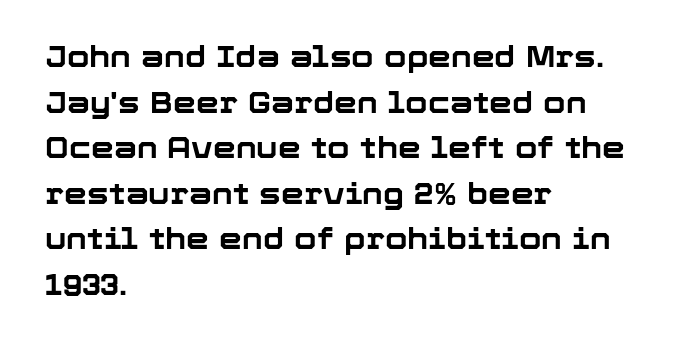
Q: Is the text bold? A: Yes.
Q: Is the text italic (slanted)? A: No, it is upright.
Q: Is the typeface a serif or a sans-serif typeface? A: Sans-serif.
Q: Is the text underlined? A: No.
Q: How is the paragraph aligned? A: Left-aligned.
Q: Is the spacing between letters normal or unusually wide? A: Normal.
Q: Is the spacing between lines tight, normal or loose? A: Normal.
Q: Width (condensed, normal, or wide)? A: Normal.
Q: Stroke contrast? A: Low.
Q: x-height? A: Medium.
Q: Monospaced? A: No.
